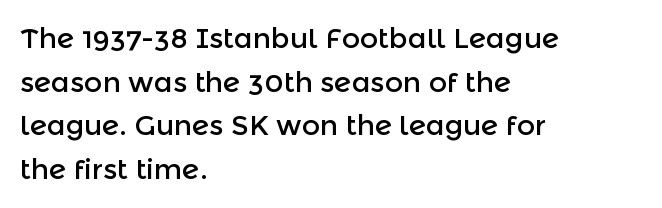
The image shows 28 px sans-serif type, upright; set left-aligned, normal line spacing (1.56x), normal letter spacing, not underlined; a medium x-height.
